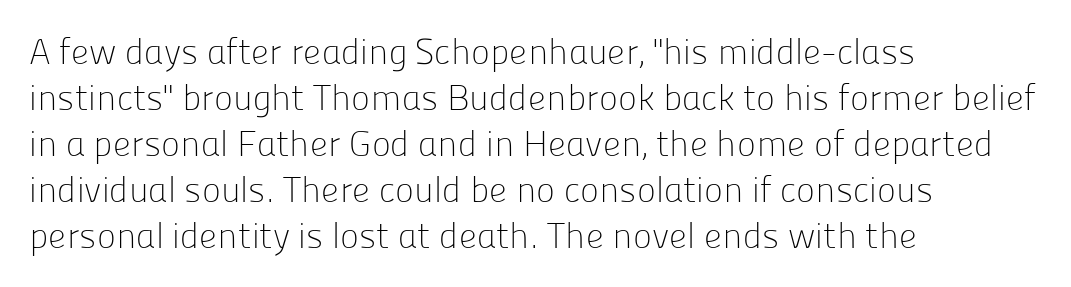
{"serif": "no", "italic": "no", "bold": "no", "weight": "light", "width": "normal", "stroke_contrast": "low", "x_height": "medium", "monospaced": "no", "underline": "no", "align": "left", "line_spacing": "normal", "line_spacing_ratio": 1.28, "letter_spacing": "normal", "letter_spacing_em": 0.0, "glyph_px": 36}
